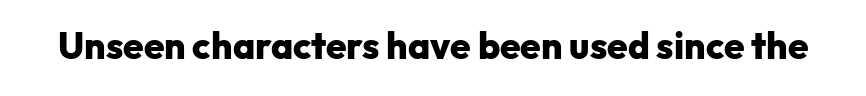
Character widths vary here, with narrow letters taking less room than wide ones. To sum up the face: it is a sans, with no serifs. A clean baseline with only descenders dipping below it. Its strokes are broad and dark, the hallmark of bold type. Caption: standard tracking, unaltered.
